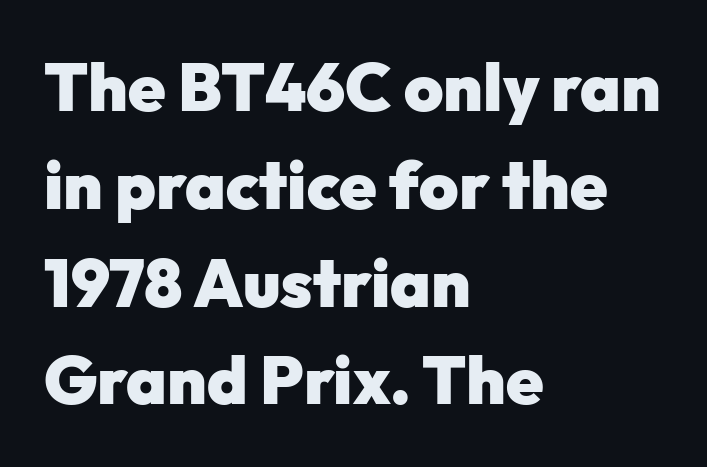
{"serif": "no", "italic": "no", "bold": "yes", "weight": "heavy", "width": "normal", "stroke_contrast": "low", "x_height": "medium", "monospaced": "no", "underline": "no", "align": "left", "line_spacing": "normal", "line_spacing_ratio": 1.46, "letter_spacing": "normal", "letter_spacing_em": 0.0, "glyph_px": 67}
